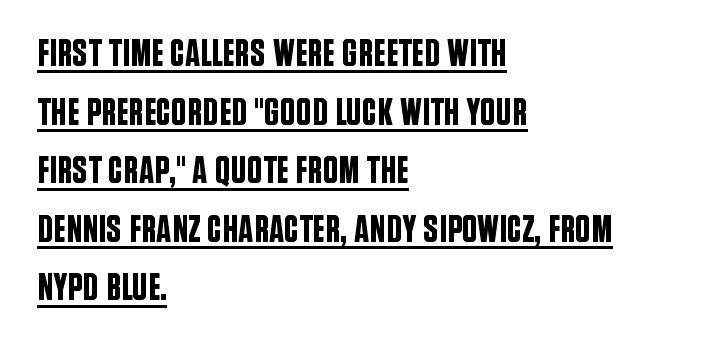
Q: Is the text italic (slanted)? A: No, it is upright.
Q: Is the typeface a serif or a sans-serif typeface? A: Sans-serif.
Q: Is the text underlined? A: Yes.
Q: How is the paragraph aligned? A: Left-aligned.
Q: Is the spacing between letters normal or unusually wide? A: Normal.
Q: Is the spacing between lines tight, normal or loose? A: Normal.
Q: Width (condensed, normal, or wide)? A: Condensed.
Q: Stroke contrast? A: Low.
Q: x-height? A: Large.
Q: Monospaced? A: No.
